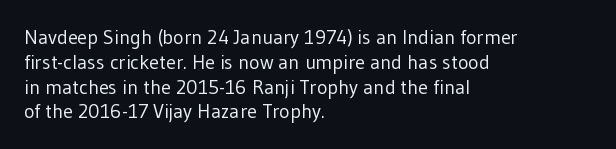
Q: Is the text bold? A: No.
Q: Is the text italic (slanted)? A: No, it is upright.
Q: Is the text underlined? A: No.
Q: How is the paragraph aligned? A: Left-aligned.
Q: Is the spacing between letters normal or unusually wide? A: Normal.
